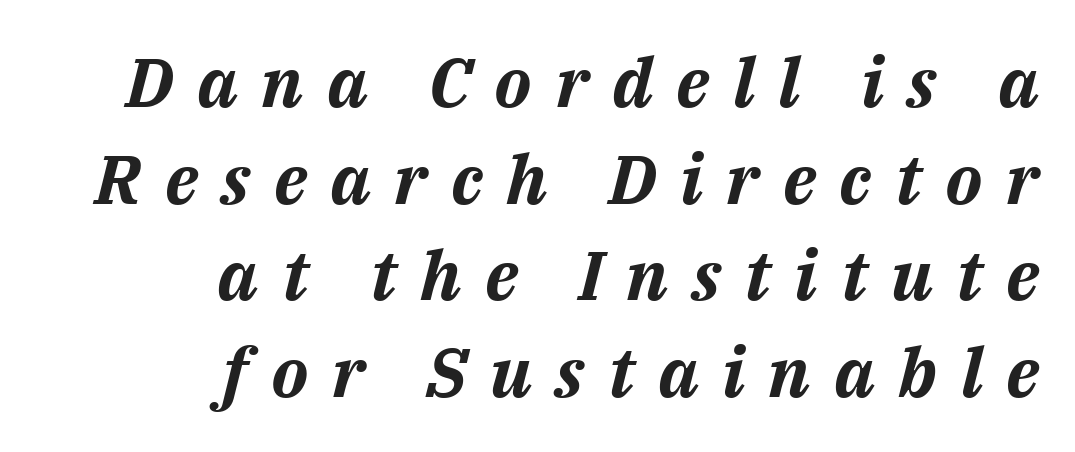
The strip under each line holds only bare page. Characters follow at a spacing far wider than the type designer built in. Typeset ragged left — the right edge is the straight one. The rendering uses a moderate line-height, typical for paragraphs. Students, this is bold: see how much ink each stroke carries. It's the slanting kind of type.
